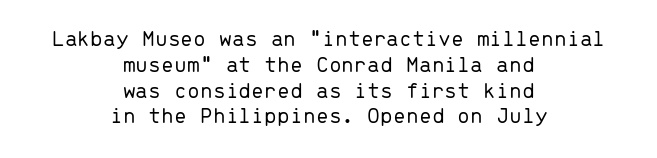
{"italic": "no", "bold": "no", "underline": "no", "align": "center", "line_spacing": "tight", "line_spacing_ratio": 1.12, "letter_spacing": "normal", "letter_spacing_em": 0.0, "glyph_px": 23}
